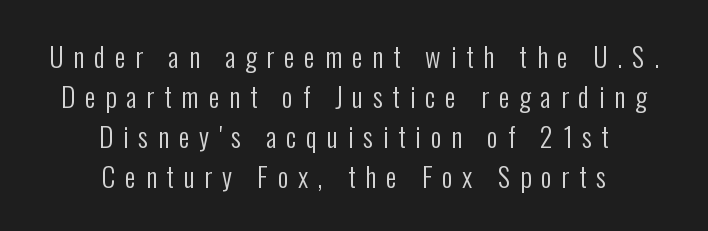
{"italic": "no", "bold": "no", "underline": "no", "align": "center", "line_spacing": "normal", "line_spacing_ratio": 1.48, "letter_spacing": "wide", "letter_spacing_em": 0.36, "glyph_px": 27}
